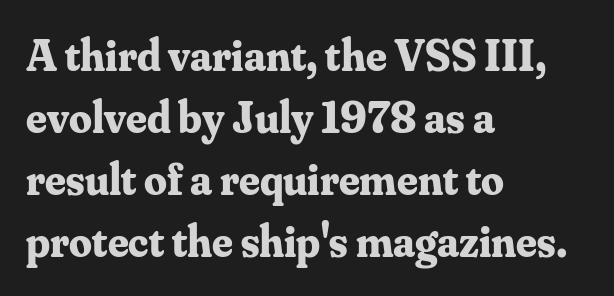
A full-strength bold gives these letters their thick strokes. Nothing unusual about the tracking: characters are spaced as the font intends. Do the characters align in a grid? No, the font is proportional. The space beneath each line is pristine and unruled. The lines in this sample share a left origin and differ only in where they stop.
